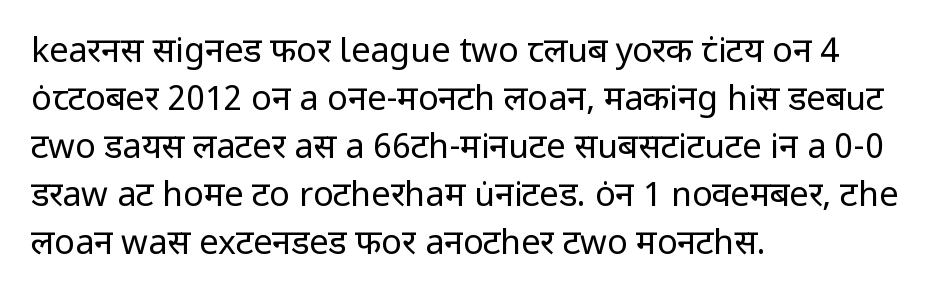
The image shows 34 px regular-weight sans-serif type, upright; set left-aligned, normal line spacing (1.41x), normal letter spacing, not underlined; low stroke contrast and a medium x-height.
